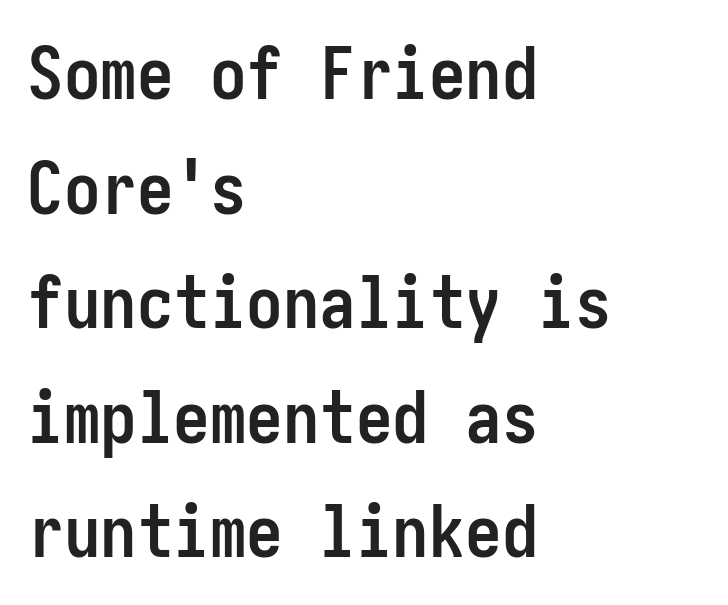
The image shows 73 px semibold, condensed sans-serif type, upright; set left-aligned, normal line spacing (1.57x), normal letter spacing, not underlined; low stroke contrast and a medium x-height.
